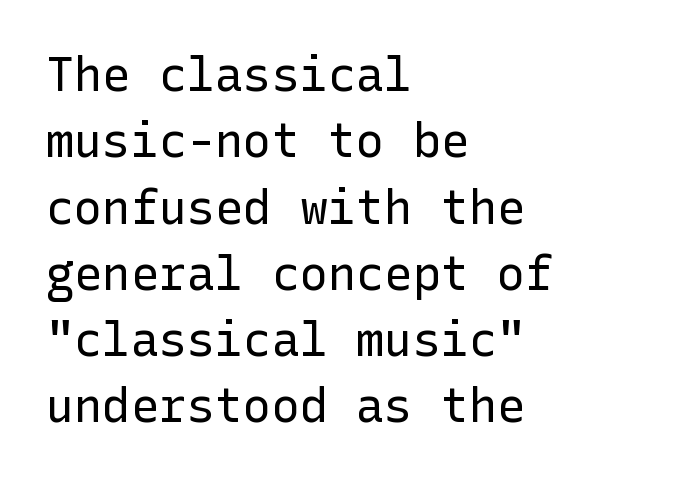
{"serif": "no", "italic": "no", "bold": "no", "weight": "regular", "width": "normal", "stroke_contrast": "low", "x_height": "medium", "underline": "no", "align": "left", "line_spacing": "normal", "line_spacing_ratio": 1.41, "letter_spacing": "normal", "letter_spacing_em": 0.0, "glyph_px": 47}
